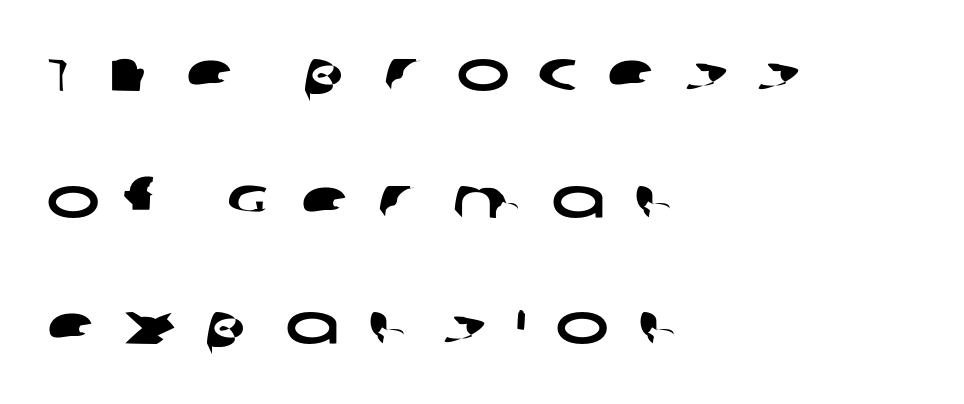
A typesetter would call this proportional, since set widths differ per character. The gap between lines stays unmarked. The face used here is a sans, in the tradition of grotesques and geometrics. Each word looks stretched out because of the extra space between its letters. Compared with typical paragraphs, the rows here are farther apart.
